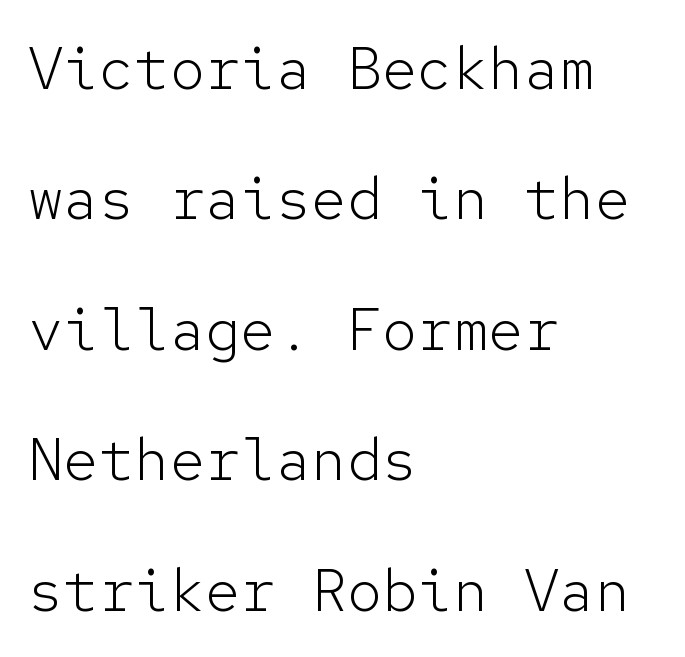
{"serif": "no", "italic": "no", "bold": "no", "weight": "light", "width": "normal", "stroke_contrast": "low", "x_height": "medium", "monospaced": "yes", "underline": "no", "align": "left", "line_spacing": "loose", "line_spacing_ratio": 2.21, "letter_spacing": "normal", "letter_spacing_em": 0.0, "glyph_px": 59}
